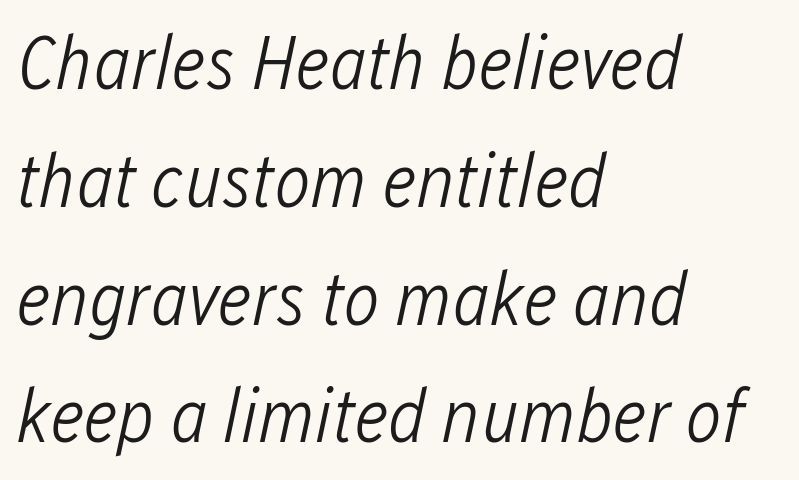
The designer left line spacing at the default. The space beneath each line is pristine and unruled. These lines are rendered in a variable-pitch font. Yep, that's italic — everything's leaning.
